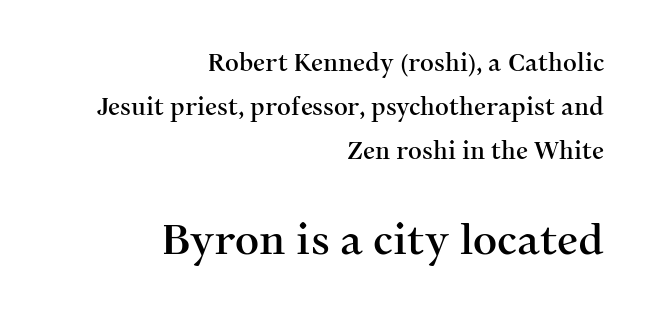
Bare-footed words on every line. The text block is weighted toward the right margin, trailing off unevenly leftward. Unlike italic type, these characters show no tilt at all. Short note: letters normally spaced.
